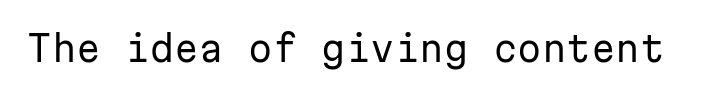
Q: Is the text bold? A: No.
Q: Is the text italic (slanted)? A: No, it is upright.
Q: Is the typeface a serif or a sans-serif typeface? A: Sans-serif.
Q: Is the text underlined? A: No.
Q: Is the spacing between letters normal or unusually wide? A: Normal.
Q: Width (condensed, normal, or wide)? A: Normal.
Q: Stroke contrast? A: Low.
Q: x-height? A: Medium.
Q: Monospaced? A: Yes.
